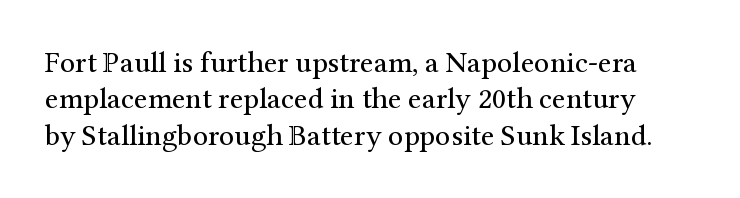
{"serif": "yes", "italic": "no", "bold": "no", "weight": "regular", "width": "normal", "stroke_contrast": "medium", "x_height": "medium", "monospaced": "no", "underline": "no", "line_spacing_ratio": 1.21, "letter_spacing": "normal", "letter_spacing_em": 0.0, "glyph_px": 30}
